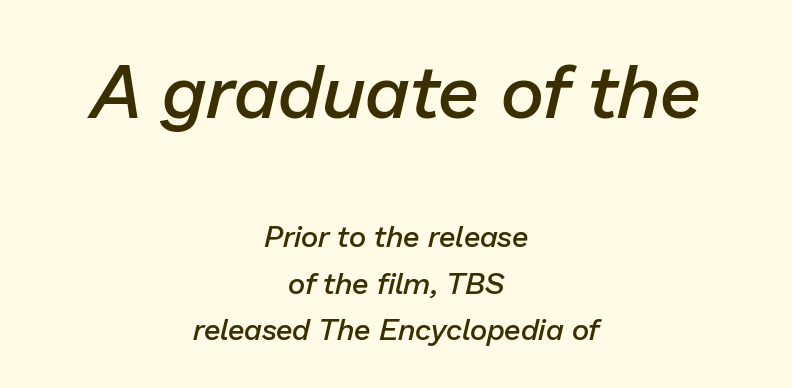
{"italic": "yes", "lean": "right", "slant_degrees": 13, "bold": "semi", "weight": "semibold", "width": "normal", "stroke_contrast": "low", "x_height": "medium", "monospaced": "no", "underline": "no", "align": "center", "line_spacing": "normal", "line_spacing_ratio": 1.54, "letter_spacing": "normal", "letter_spacing_em": 0.0, "larger_block": "first", "size_ratio": 2.5, "glyph_px": 75}
